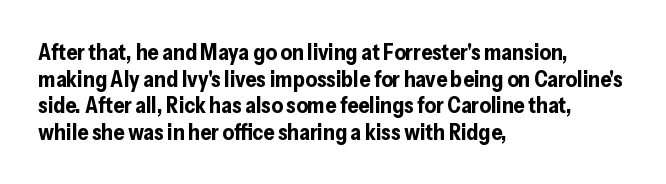
The image shows 22 px bold type, upright; set left-aligned, line spacing 1.21x, normal letter spacing, not underlined.
